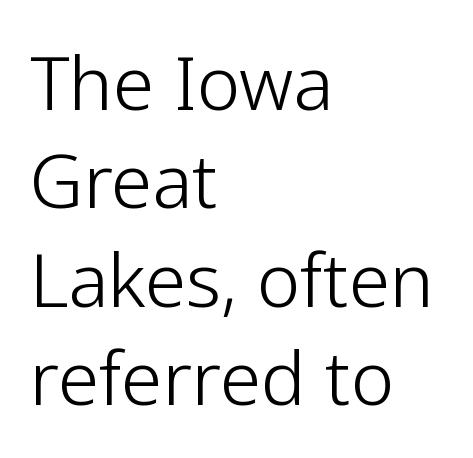
There is no visible air inserted between adjacent glyphs. Alignment: flush left. Style check: upright. No feet cap the strokes, marking this as sans-serif type. Quick note: underline off.
